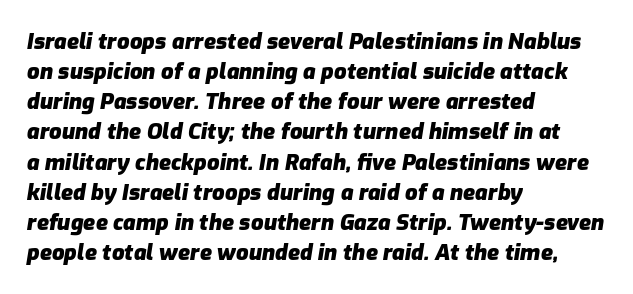
Q: Is the text bold? A: Yes.
Q: Is the text italic (slanted)? A: Yes, it leans right by about 9 degrees.
Q: Is the text underlined? A: No.
Q: How is the paragraph aligned? A: Left-aligned.
Q: Is the spacing between letters normal or unusually wide? A: Normal.
Q: Is the spacing between lines tight, normal or loose? A: Normal.
